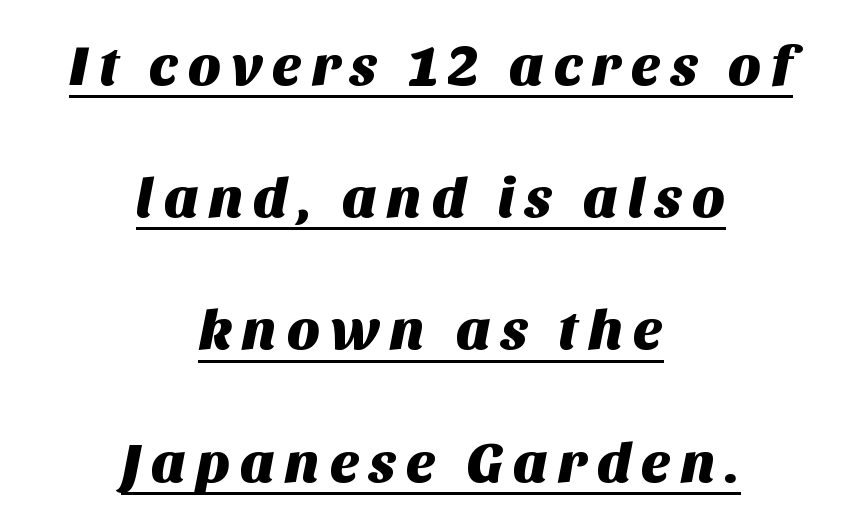
Leftover space on each line is divided equally before and after the words. Looks like regular typesetting: each glyph gets only the width it needs. In designer terms, the underline attribute is active on this setting. Summary of vertical rhythm: relaxed, with wide interline spacing. This sample uses a sans-serif face.
